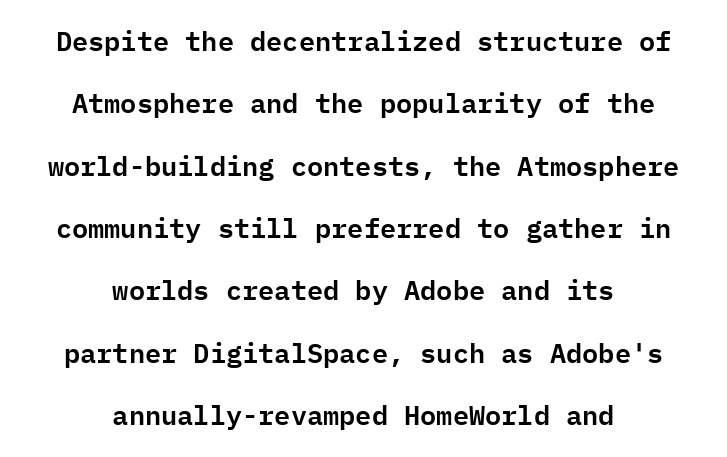
Q: Is the text italic (slanted)? A: No, it is upright.
Q: Is the text underlined? A: No.
Q: How is the paragraph aligned? A: Centered.
Q: Is the spacing between letters normal or unusually wide? A: Normal.
Q: Is the spacing between lines tight, normal or loose? A: Loose.
